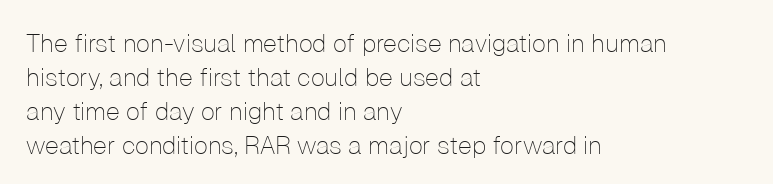
A normal amount of white space separates one row of letters from the next. Honestly, the letter spacing is just normal — you wouldn't notice it. The font's upright variant was chosen for this text. Is this a heavy cut? Hardly; it is regular or lighter. Caption: multi-line text, flush left, ragged right.
